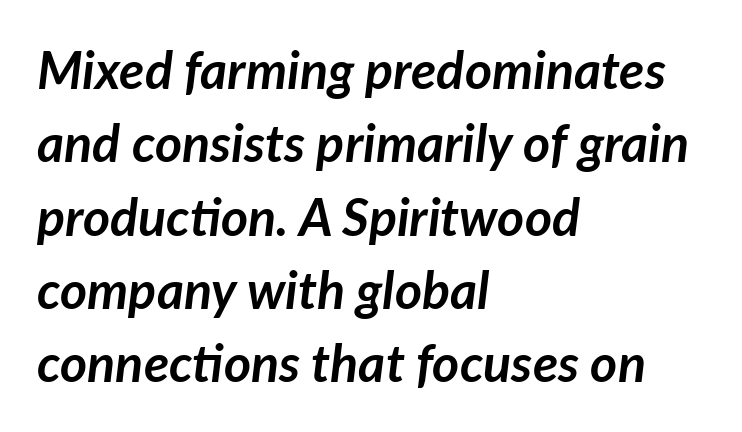
Look at the tracking — it's just the regular setting, nothing added. Would a proofreader flag this as italicized? Yes. These lines carry a lot of weight — the face is fully bold. Just letters on the line, the space beneath them empty. These lines are rendered in a variable-pitch font. Normally led — the rows are evenly, conventionally spaced.
